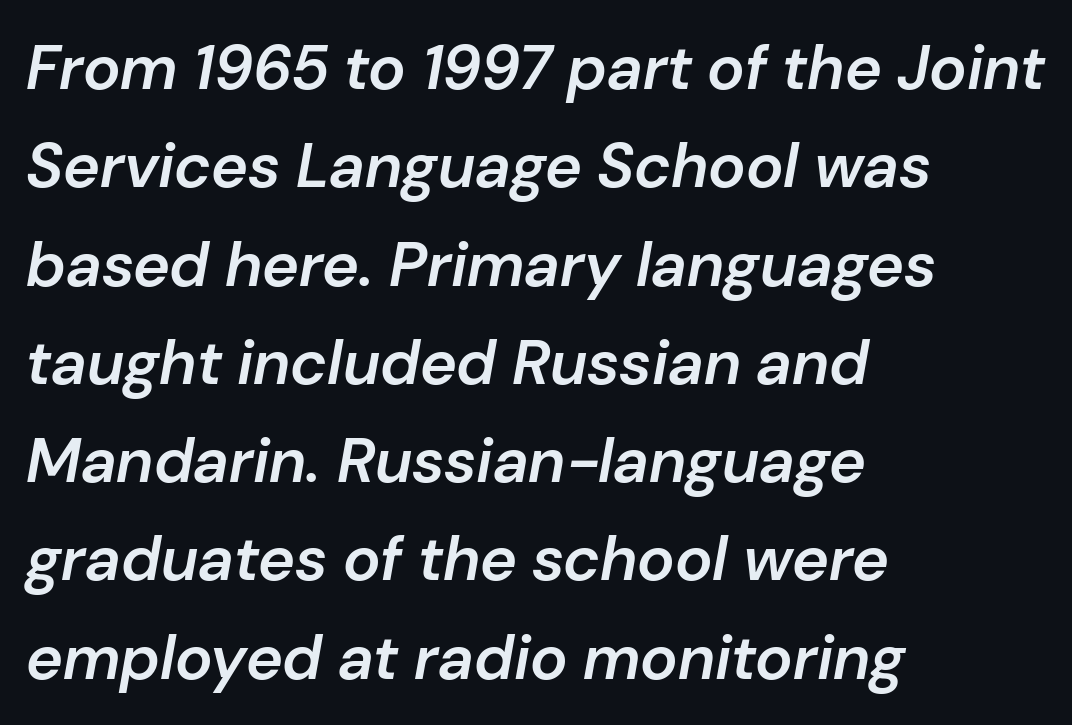
The image shows 63 px semibold type, italic (leaning right); set left-aligned, normal line spacing (1.56x), normal letter spacing, not underlined; low stroke contrast and a medium x-height.
